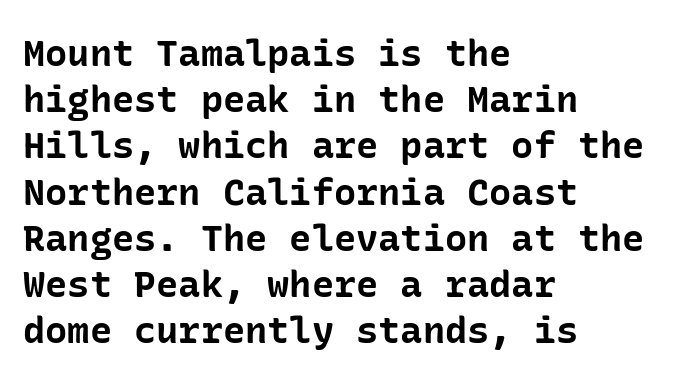
The typeface chosen for these lines omits serifs. The axis of the letterforms is exactly vertical. The designer left line spacing at the default. Type without underlining. The font is running at its bold setting.
